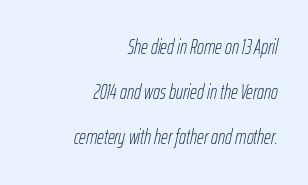
{"italic": "yes", "lean": "right", "slant_degrees": 12, "bold": "no", "underline": "no", "align": "right", "line_spacing": "loose", "line_spacing_ratio": 2.15, "letter_spacing": "normal", "letter_spacing_em": 0.0, "glyph_px": 21}
